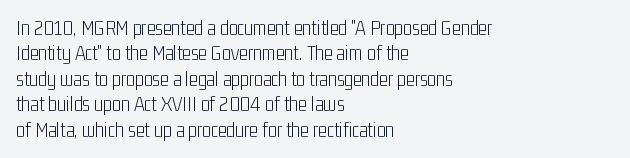
A bare baseline throughout the passage. Line beginnings align vertically; line endings do not. This sample uses plain, unmodified letter spacing. Posture: straight, roman, zero tilt. Is this a heavy cut? Hardly; it is regular or lighter.
